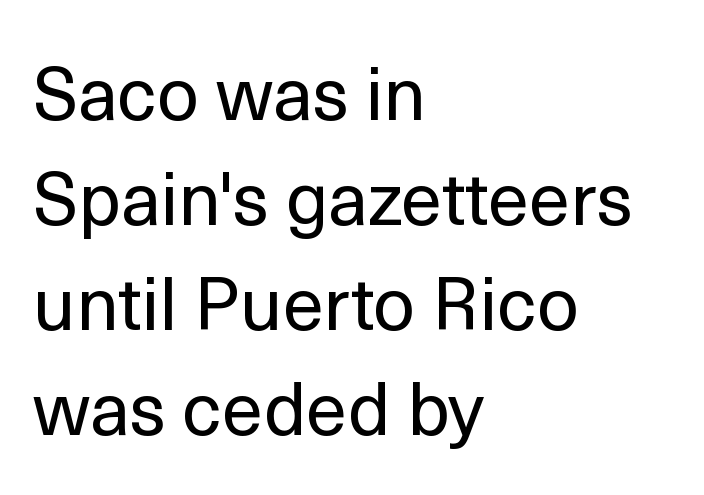
Q: Is the text bold? A: No.
Q: Is the text italic (slanted)? A: No, it is upright.
Q: Is the typeface a serif or a sans-serif typeface? A: Sans-serif.
Q: Is the text underlined? A: No.
Q: How is the paragraph aligned? A: Left-aligned.
Q: Is the spacing between letters normal or unusually wide? A: Normal.
Q: Is the spacing between lines tight, normal or loose? A: Normal.
Q: Width (condensed, normal, or wide)? A: Normal.
Q: x-height? A: Medium.
Q: Monospaced? A: No.
